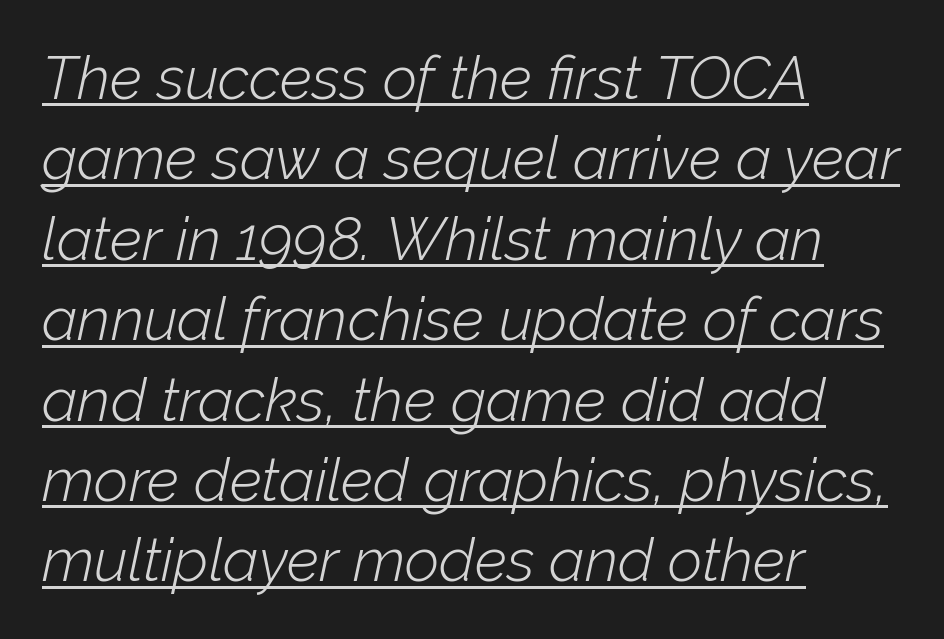
Q: Is the text bold? A: No.
Q: Is the text italic (slanted)? A: Yes, it leans right by about 12 degrees.
Q: Is the text underlined? A: Yes.
Q: How is the paragraph aligned? A: Left-aligned.
Q: Is the spacing between letters normal or unusually wide? A: Normal.
Q: Is the spacing between lines tight, normal or loose? A: Normal.
Q: Width (condensed, normal, or wide)? A: Normal.
Q: Stroke contrast? A: Low.
Q: x-height? A: Medium.
Q: Monospaced? A: No.
